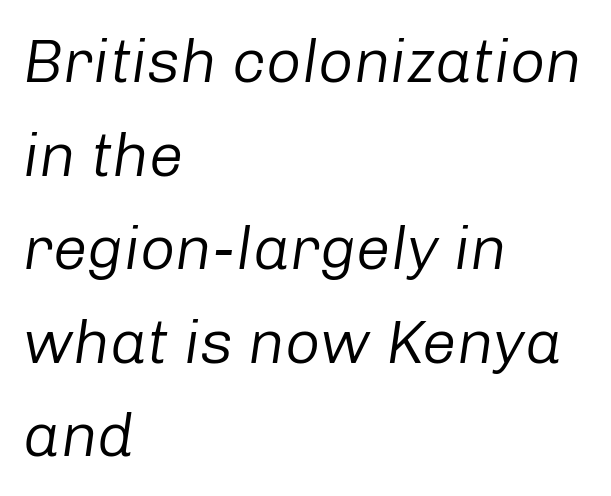
{"italic": "yes", "lean": "right", "slant_degrees": 8, "bold": "no", "weight": "regular", "width": "normal", "stroke_contrast": "low", "x_height": "medium", "monospaced": "no", "underline": "no", "align": "left", "line_spacing": "normal", "line_spacing_ratio": 1.51, "letter_spacing": "normal", "letter_spacing_em": 0.0, "glyph_px": 62}
